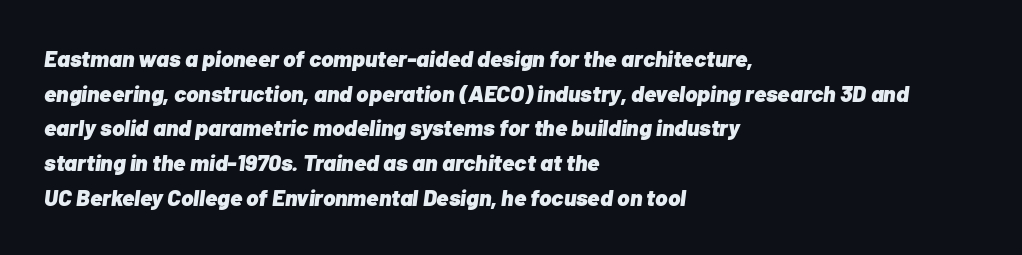
Q: Is the text bold? A: Yes.
Q: Is the text italic (slanted)? A: Yes, it leans right by about 7 degrees.
Q: Is the text underlined? A: No.
Q: How is the paragraph aligned? A: Left-aligned.
Q: Is the spacing between letters normal or unusually wide? A: Normal.
Q: Is the spacing between lines tight, normal or loose? A: Normal.
